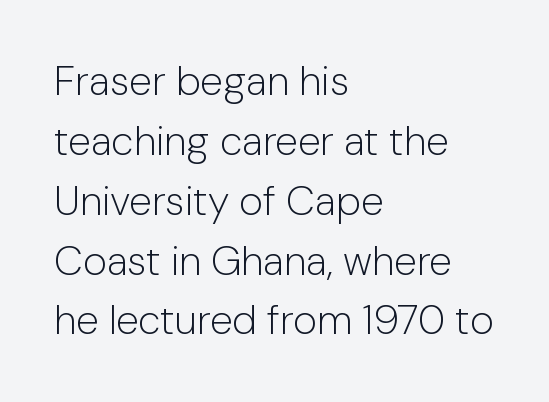
Is the type heavy? It reads as light-to-regular instead. This sample has the flowing, uneven cadence of proportional lettering. The leading is moderate, giving the passage an even texture. The ragged edge is on the right, which tells us the setting is flush left.
